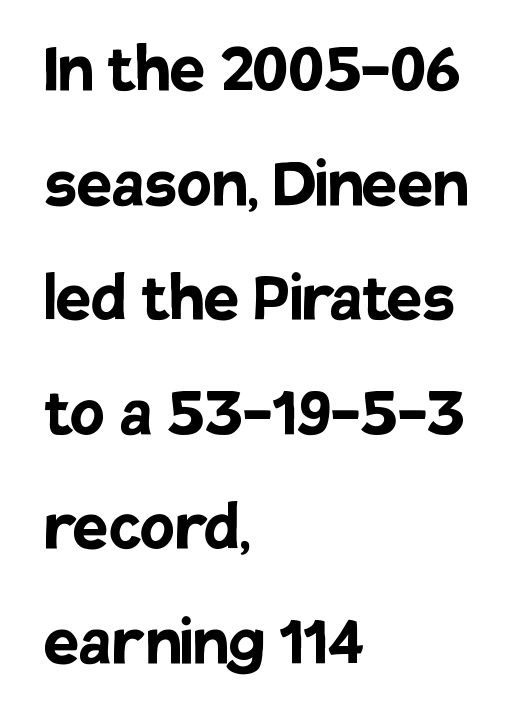
{"serif": "no", "italic": "no", "bold": "yes", "weight": "semibold", "width": "normal", "stroke_contrast": "low", "x_height": "large", "monospaced": "no", "underline": "no", "align": "left", "line_spacing": "normal", "line_spacing_ratio": 1.45, "letter_spacing": "normal", "letter_spacing_em": 0.0, "glyph_px": 79}
